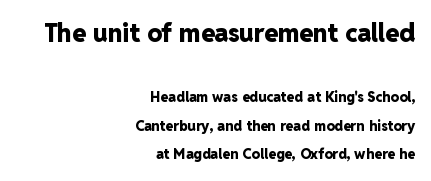
Q: Is the text bold? A: Yes.
Q: Is the text italic (slanted)? A: No, it is upright.
Q: Is the text underlined? A: No.
Q: How is the paragraph aligned? A: Right-aligned.
Q: Is the spacing between letters normal or unusually wide? A: Normal.
Q: Is the spacing between lines tight, normal or loose? A: Loose.
Q: Which block of text is set in a larger size, the first (top) or the second (bottom)? A: The first (top) one.
